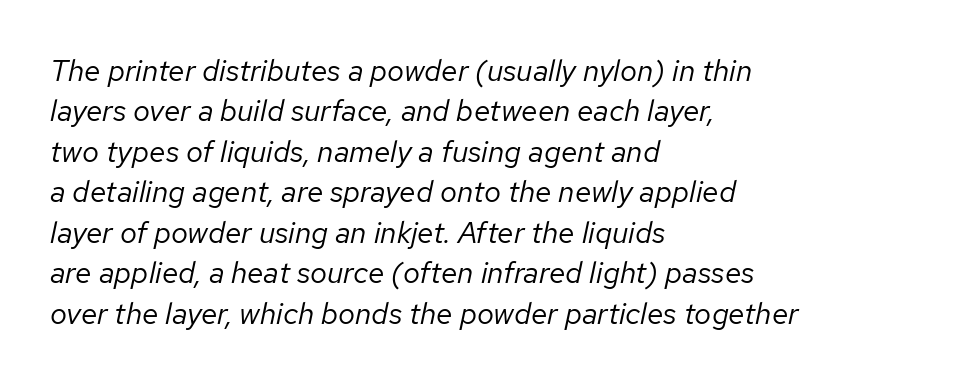
The image shows 30 px regular-weight type, italic (leaning right); set left-aligned, normal line spacing (1.35x), normal letter spacing, not underlined; low stroke contrast and a medium x-height.
